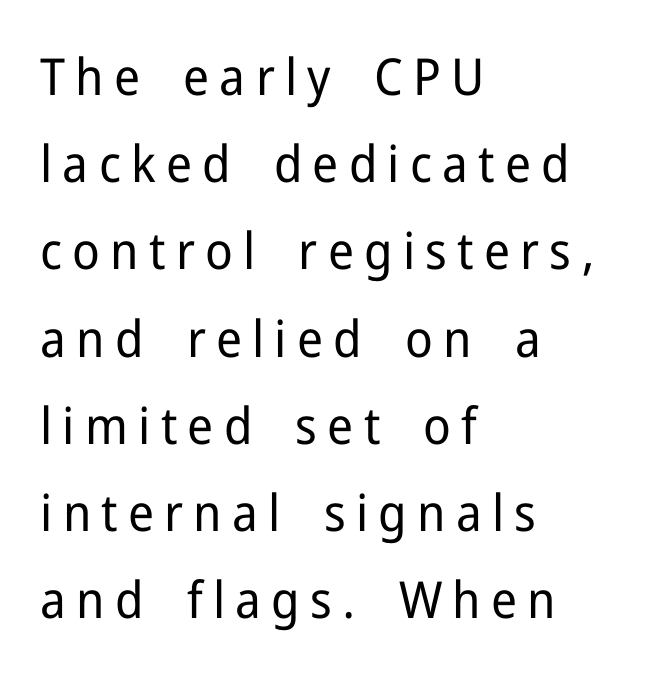
{"serif": "no", "italic": "no", "bold": "no", "weight": "regular", "width": "normal", "stroke_contrast": "low", "x_height": "medium", "monospaced": "no", "underline": "no", "align": "left", "line_spacing_ratio": 1.71, "letter_spacing": "wide", "letter_spacing_em": 0.2, "glyph_px": 51}
